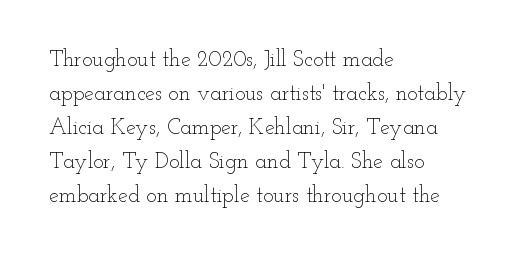
{"italic": "no", "bold": "no", "underline": "no", "align": "left", "line_spacing": "normal", "line_spacing_ratio": 1.55, "letter_spacing": "normal", "letter_spacing_em": 0.0, "glyph_px": 22}
